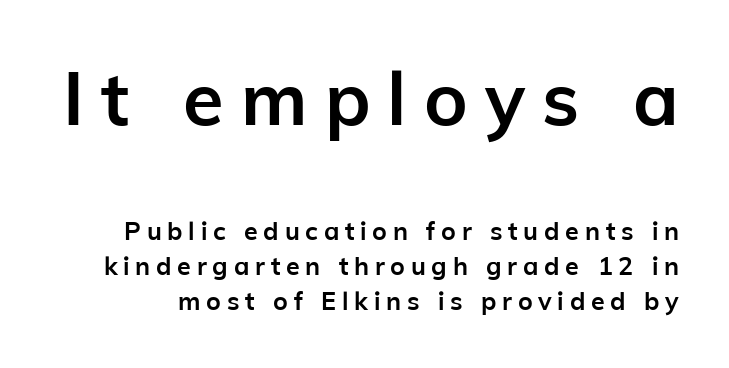
Reading top to bottom, the characters get smaller at the block break. Italic: no, the glyphs are upright roman. Leading: standard. Unmarked baselines from the first word to the last.
